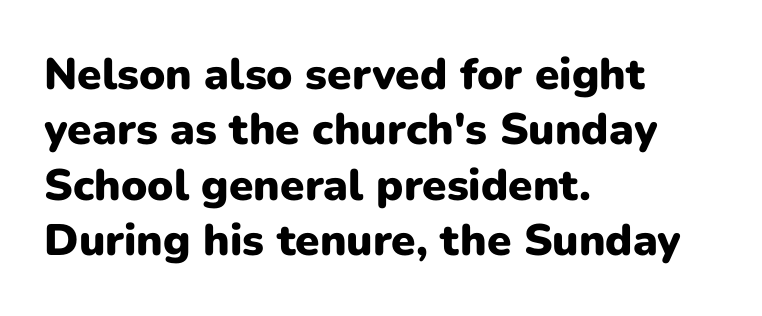
{"serif": "no", "italic": "no", "bold": "yes", "weight": "heavy", "width": "normal", "stroke_contrast": "low", "x_height": "medium", "monospaced": "no", "underline": "no", "align": "left", "line_spacing": "normal", "line_spacing_ratio": 1.26, "letter_spacing": "normal", "letter_spacing_em": 0.0, "glyph_px": 44}
